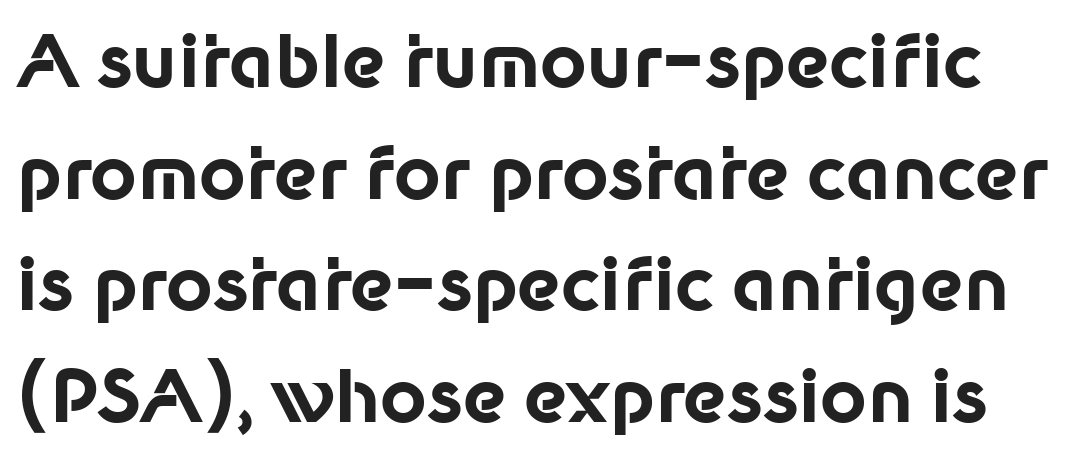
These lines are rendered in a variable-pitch font. Vertical strokes here are truly vertical. Underline: absent. Notice how descenders clear the ascenders below comfortably — that's standard leading. This sample uses a sans-serif face.
